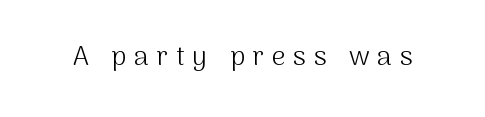
Is the type heavy? It reads as light-to-regular instead. Caption: expanded tracking, letters set apart. Rule under the text: the space is simply empty. Italic: no, the glyphs are upright roman.
